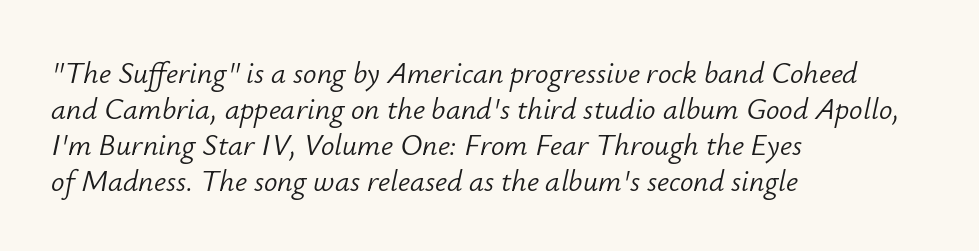
{"italic": "yes", "lean": "right", "slant_degrees": 12, "bold": "no", "weight": "light", "width": "normal", "stroke_contrast": "low", "x_height": "small", "monospaced": "no", "underline": "no", "align": "left", "line_spacing_ratio": 1.2, "letter_spacing": "normal", "letter_spacing_em": 0.0, "glyph_px": 30}
